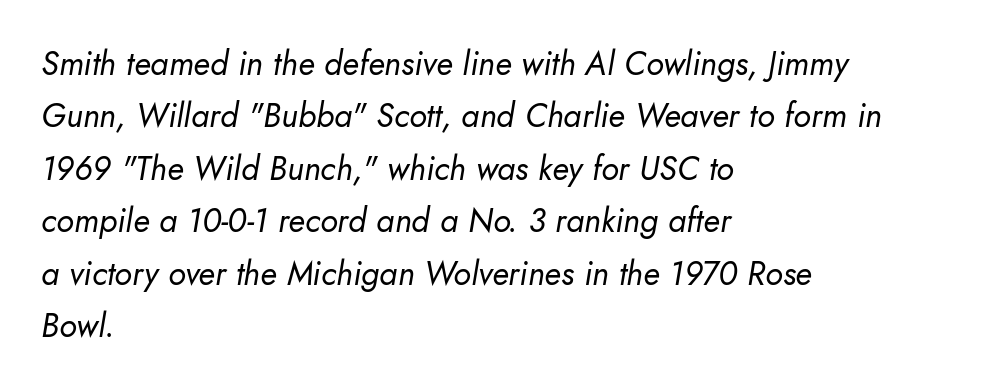
Style check: oblique. The passage is arranged the way most books set body copy — flush left. Does the leading feel generous? No, just average. The passage shown is typed in a proportional face where columns would drift.
